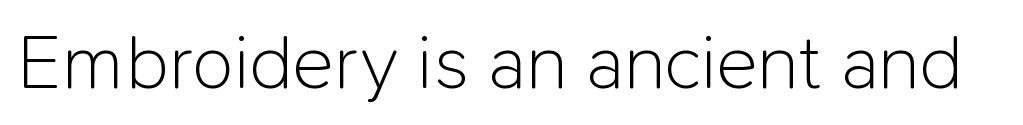
Q: Is the text bold? A: No.
Q: Is the text italic (slanted)? A: No, it is upright.
Q: Is the typeface a serif or a sans-serif typeface? A: Sans-serif.
Q: Is the text underlined? A: No.
Q: Is the spacing between letters normal or unusually wide? A: Normal.
Q: Width (condensed, normal, or wide)? A: Normal.
Q: Stroke contrast? A: Low.
Q: x-height? A: Medium.
Q: Monospaced? A: No.
